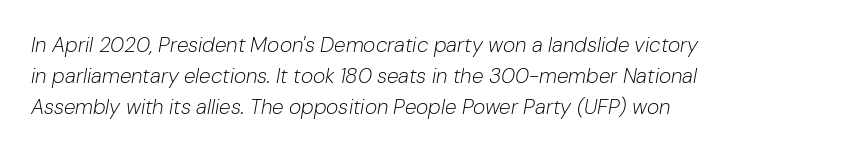
{"italic": "yes", "lean": "right", "slant_degrees": 10, "bold": "no", "underline": "no", "align": "left", "line_spacing": "normal", "line_spacing_ratio": 1.47, "letter_spacing": "normal", "letter_spacing_em": 0.0, "glyph_px": 21}
